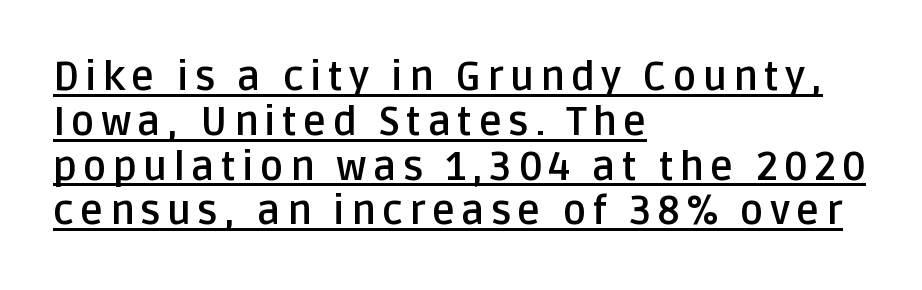
Rendered with straight, roman letterforms. Does the copy run flush right? No — it runs flush left. The designer went with a sans here, leaving each stem footless. Bold? Absolutely — the strokes are thick and heavy.
